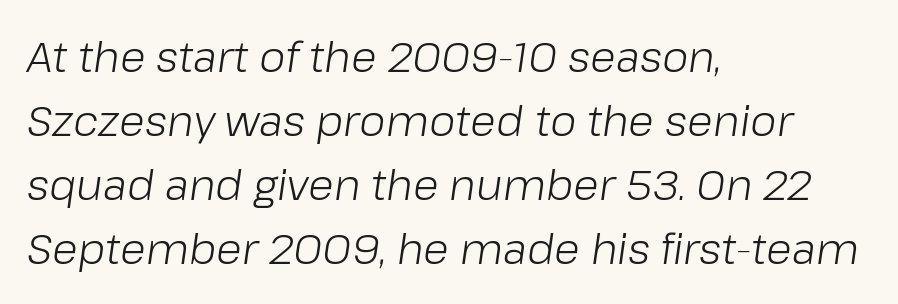
There is no visible air inserted between adjacent glyphs. Varying glyph widths throughout — classic text-font behaviour. Would a proofreader flag this as italicized? Yes. The weight would be labelled regular, book, light, or lighter still. Students, observe: this is what conventionally led text looks like.
